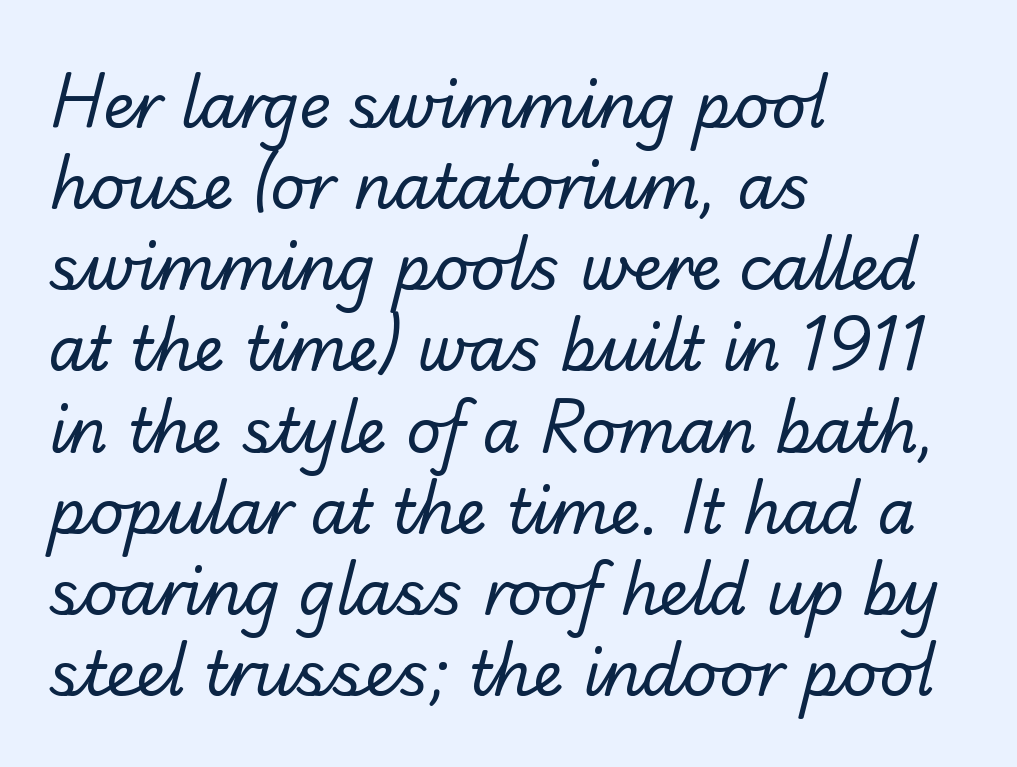
Short note: letters normally spaced. Baseline-to-baseline distance is the conventional proportion of letter height. Plain, unruled lines of type. Compared with a centered layout, this one pins lines to the left instead. Looks like regular typesetting: each glyph gets only the width it needs.
